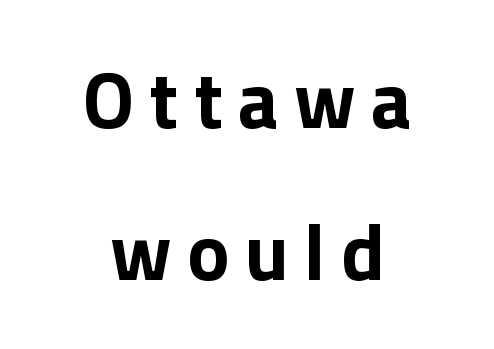
Q: Is the text bold? A: Yes.
Q: Is the text italic (slanted)? A: No, it is upright.
Q: Is the typeface a serif or a sans-serif typeface? A: Sans-serif.
Q: Is the text underlined? A: No.
Q: How is the paragraph aligned? A: Centered.
Q: Is the spacing between lines tight, normal or loose? A: Loose.
Q: Width (condensed, normal, or wide)? A: Normal.
Q: Stroke contrast? A: Low.
Q: x-height? A: Medium.
Q: Monospaced? A: No.
